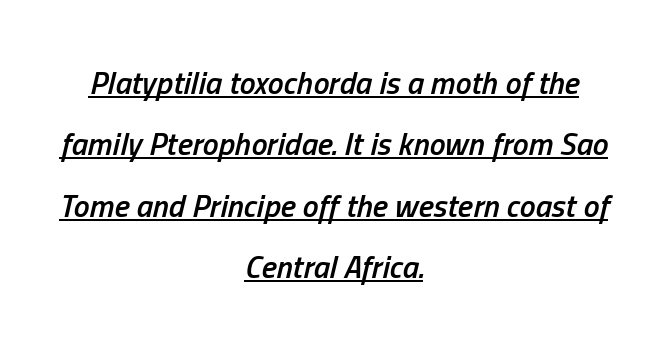
This sample is center-justified, so both line endings float freely. Descenders here cross a horizontal rule under the line. Is this a fixed-width face? No — the glyphs have proportional, varying widths. One glance says open: line gaps are wider than usual.
